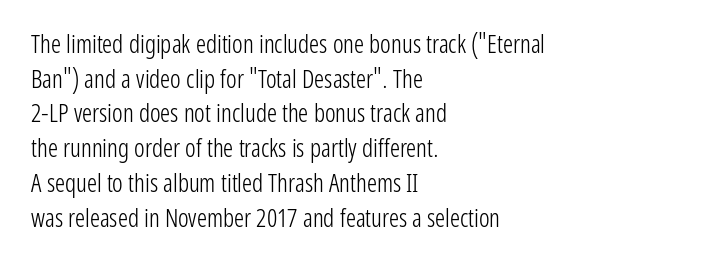
The image shows 25 px text type, upright; set left-aligned, normal line spacing (1.39x), normal letter spacing, not underlined.
